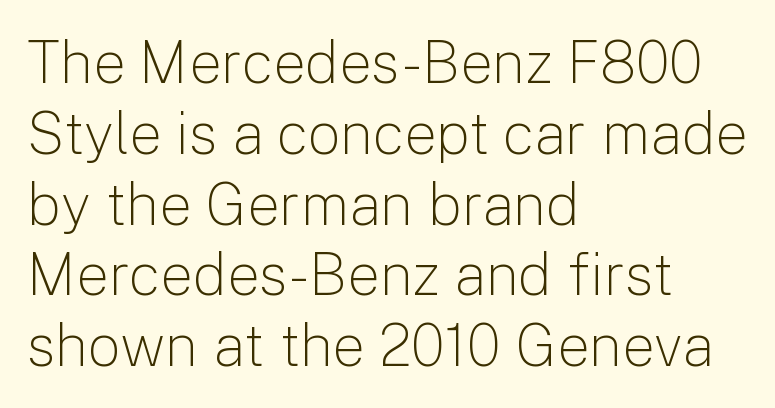
Q: Is the text bold? A: No.
Q: Is the text italic (slanted)? A: No, it is upright.
Q: Is the typeface a serif or a sans-serif typeface? A: Sans-serif.
Q: Is the text underlined? A: No.
Q: How is the paragraph aligned? A: Left-aligned.
Q: Is the spacing between letters normal or unusually wide? A: Normal.
Q: Width (condensed, normal, or wide)? A: Normal.
Q: Stroke contrast? A: Low.
Q: x-height? A: Medium.
Q: Monospaced? A: No.
